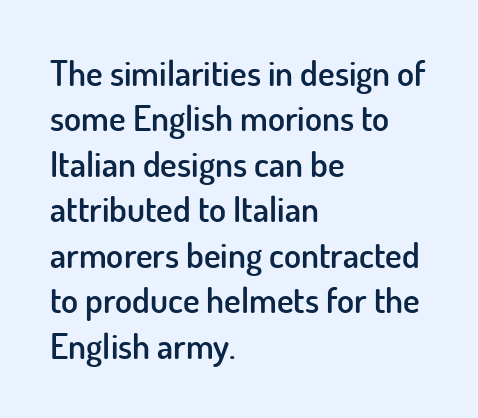
Notice the strokes are somewhat thickened but not fully heavy: this is a semibold. This sample keeps an unexceptional amount of space between lines. Italic? Not at all — the glyphs are vertical. Stroke terminals: plain, sans-serif. Is the block centered? No — it sits flush against the left margin. Students, note that the glyphs here touch the page at normal intervals.
